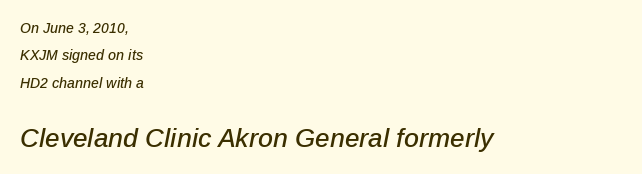
{"italic": "yes", "lean": "right", "slant_degrees": 12, "underline": "no", "align": "left", "line_spacing": "loose", "line_spacing_ratio": 1.96, "letter_spacing": "normal", "letter_spacing_em": 0.0, "larger_block": "second", "size_ratio": 1.86, "glyph_px": 26}
